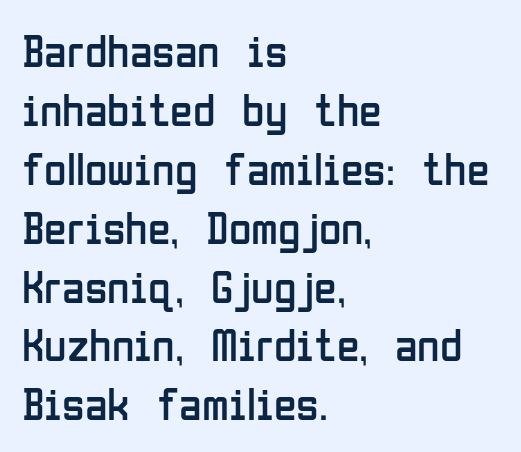
Q: Is the text bold? A: No.
Q: Is the text italic (slanted)? A: No, it is upright.
Q: Is the typeface a serif or a sans-serif typeface? A: Sans-serif.
Q: Is the text underlined? A: No.
Q: How is the paragraph aligned? A: Left-aligned.
Q: Is the spacing between letters normal or unusually wide? A: Normal.
Q: Is the spacing between lines tight, normal or loose? A: Normal.
Q: Width (condensed, normal, or wide)? A: Condensed.
Q: Stroke contrast? A: Low.
Q: x-height? A: Medium.
Q: Monospaced? A: No.
